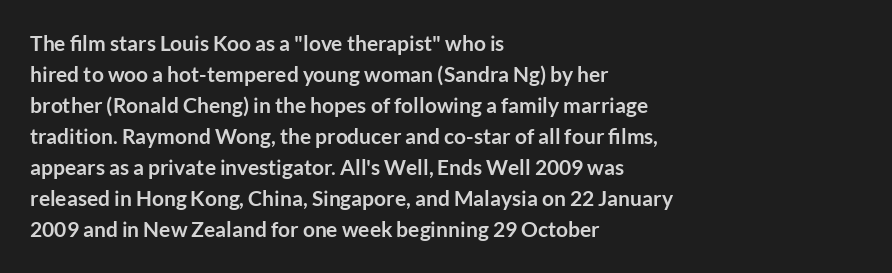
The image shows 21 px bold type, upright; set left-aligned, normal line spacing (1.48x), normal letter spacing, not underlined.
